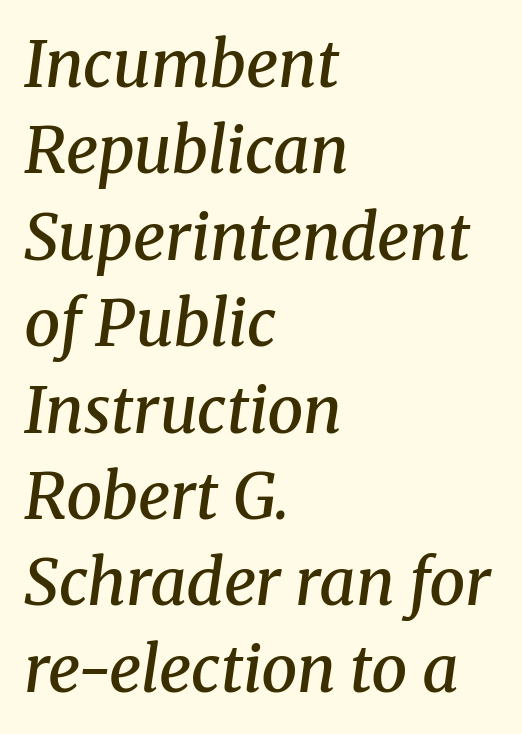
Q: Is the text bold? A: Semi-bold.
Q: Is the text italic (slanted)? A: Yes, it leans right by about 8 degrees.
Q: Is the typeface a serif or a sans-serif typeface? A: Serif.
Q: Is the text underlined? A: No.
Q: How is the paragraph aligned? A: Left-aligned.
Q: Is the spacing between letters normal or unusually wide? A: Normal.
Q: Is the spacing between lines tight, normal or loose? A: Normal.
Q: Width (condensed, normal, or wide)? A: Normal.
Q: Stroke contrast? A: Medium.
Q: x-height? A: Medium.
Q: Monospaced? A: No.
